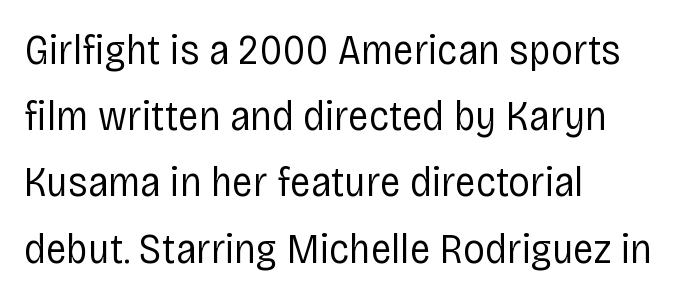
The image shows 43 px regular-weight, condensed sans-serif type, upright; set left-aligned, normal line spacing (1.54x), normal letter spacing, not underlined; low stroke contrast and a large x-height.
